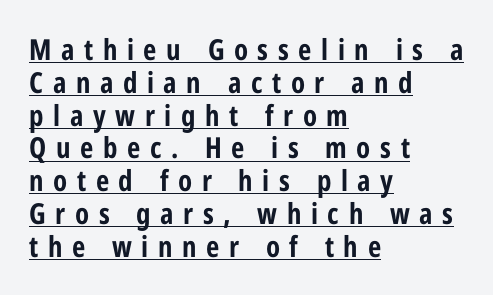
Q: Is the text bold? A: Yes.
Q: Is the text italic (slanted)? A: No, it is upright.
Q: Is the typeface a serif or a sans-serif typeface? A: Sans-serif.
Q: Is the text underlined? A: Yes.
Q: How is the paragraph aligned? A: Left-aligned.
Q: Is the spacing between letters normal or unusually wide? A: Unusually wide.
Q: Is the spacing between lines tight, normal or loose? A: Tight.
Q: Width (condensed, normal, or wide)? A: Condensed.
Q: Stroke contrast? A: Low.
Q: x-height? A: Medium.
Q: Monospaced? A: No.
